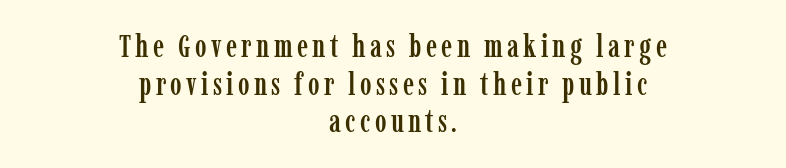
{"serif": "yes", "italic": "no", "width": "condensed", "stroke_contrast": "low", "x_height": "medium", "monospaced": "no", "underline": "no", "align": "center", "line_spacing_ratio": 1.21, "glyph_px": 31}
